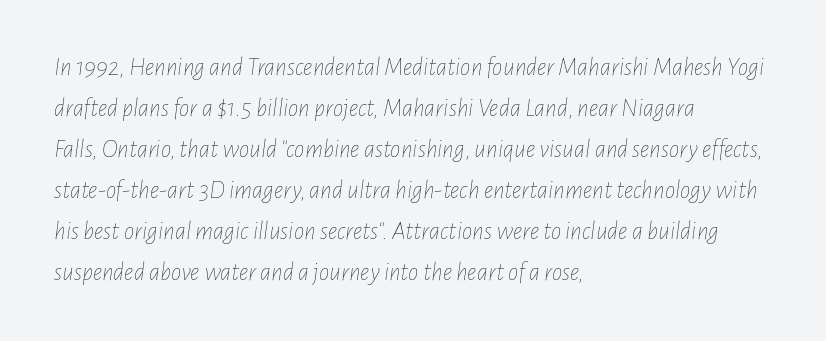
Leading: standard. Italic: yes, the glyphs are oblique. Is the type heavy? It reads as light-to-regular instead. The strip under each line holds only bare page. Glyph-to-glyph distance matches everyday printed text. The setting favours the left margin, as ordinary paragraphs usually do.
